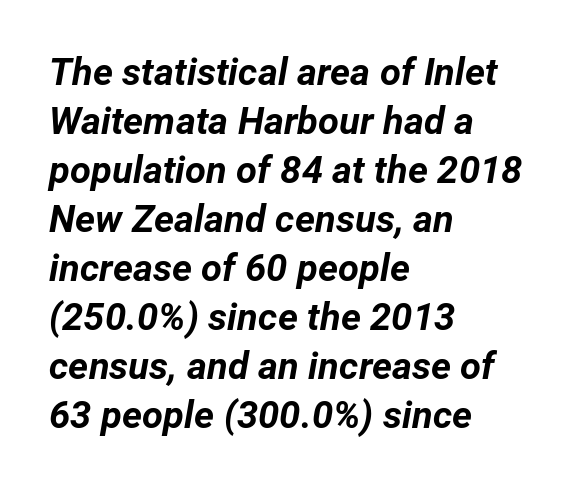
The image shows 38 px bold type, italic (leaning right); set left-aligned, normal line spacing (1.29x), normal letter spacing, not underlined; low stroke contrast and a medium x-height.
